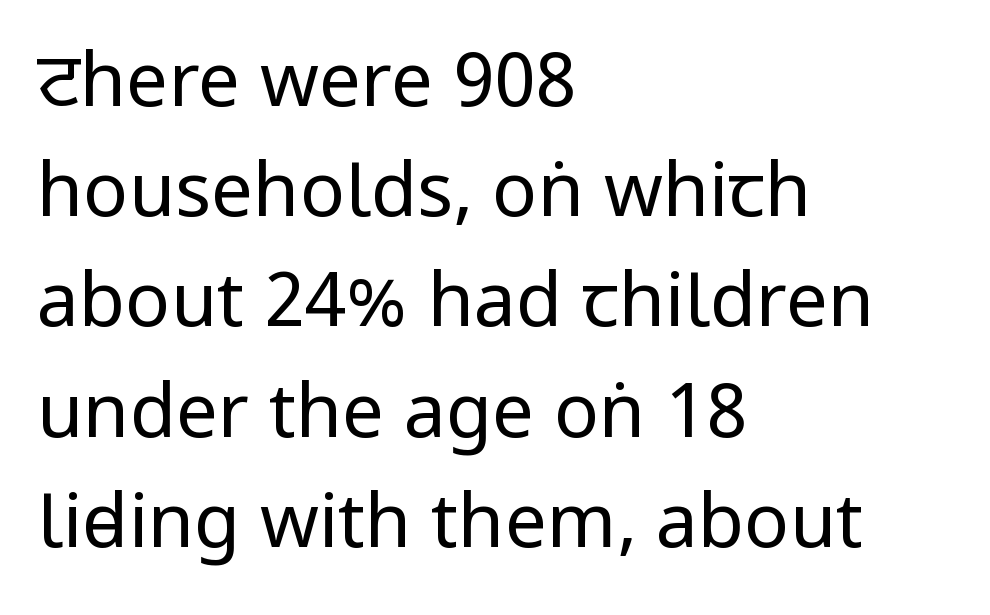
The image shows 75 px regular-weight, condensed sans-serif type, upright; set left-aligned, normal line spacing (1.47x), normal letter spacing, not underlined; low stroke contrast.
